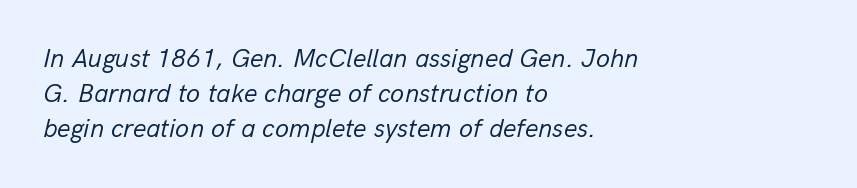
The image shows 26 px text type, italic (leaning right); set left-aligned, normal line spacing (1.34x), normal letter spacing, not underlined.
